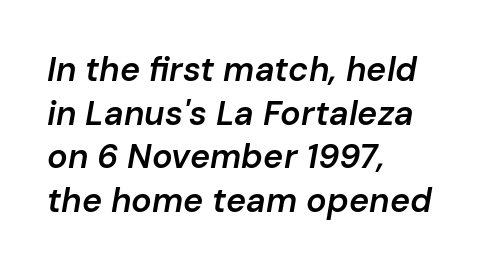
Q: Is the text bold? A: Semi-bold.
Q: Is the text italic (slanted)? A: Yes, it leans right by about 10 degrees.
Q: Is the text underlined? A: No.
Q: How is the paragraph aligned? A: Left-aligned.
Q: Is the spacing between letters normal or unusually wide? A: Normal.
Q: Is the spacing between lines tight, normal or loose? A: Normal.
Q: Width (condensed, normal, or wide)? A: Normal.
Q: Stroke contrast? A: Low.
Q: x-height? A: Medium.
Q: Monospaced? A: No.
